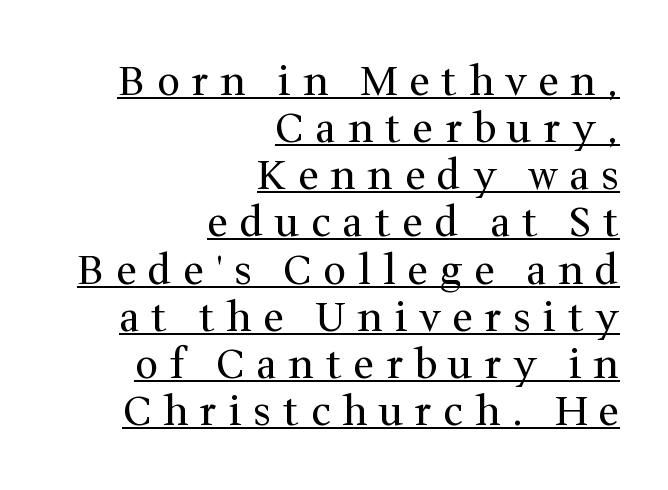
The image shows 41 px regular-weight serif type, upright; set right-aligned, tight line spacing (1.15x), unusually wide letter spacing (+0.28 em), underlined; medium stroke contrast and a medium x-height.
